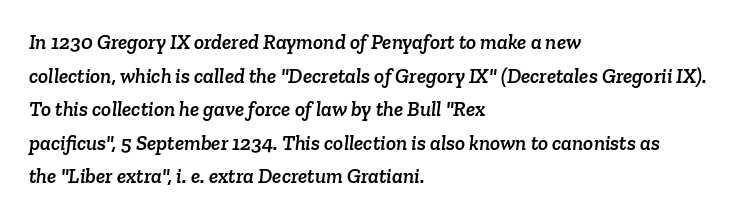
The image shows 21 px text type; set left-aligned, normal line spacing (1.6x), normal letter spacing, not underlined.
